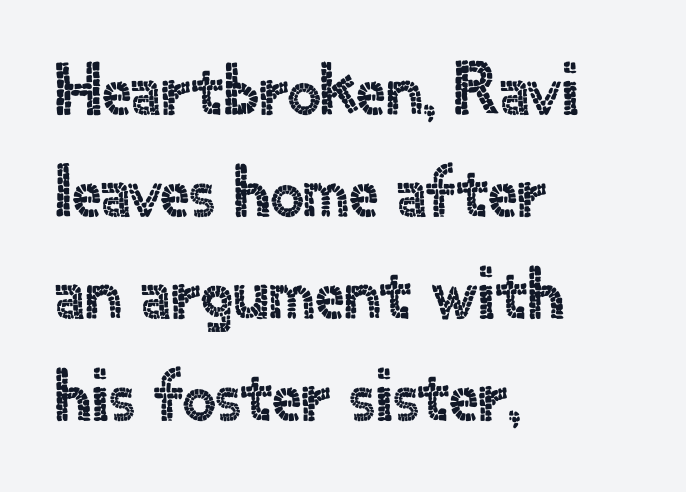
Look at the bottom of the vertical strokes: they stop flat, with no serifs. The passage shown has conventional tracking throughout. These lines stack with their left ends in a neat column. The foot of each line stays bare and open.
